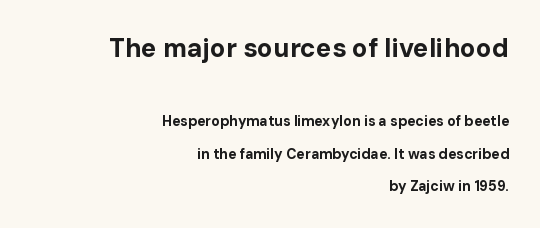
The image shows 26 px bold type, upright; set right-aligned, loose line spacing (2.32x), normal letter spacing, not underlined; the first (top) block is 1.86x larger.
